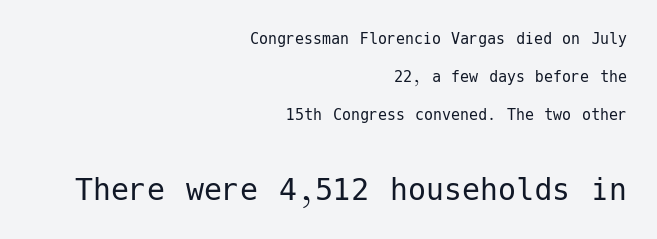
The image shows 36 px regular-weight sans-serif type, upright; set right-aligned, loose line spacing (2.1x), normal letter spacing, not underlined; the second (bottom) block is 2.0x larger; low stroke contrast and a medium x-height.
